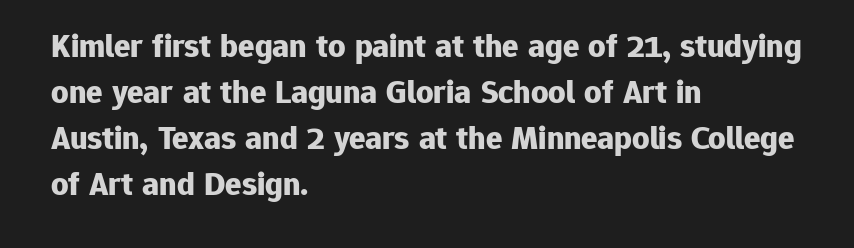
{"serif": "no", "italic": "no", "bold": "yes", "weight": "bold", "width": "normal", "stroke_contrast": "low", "x_height": "medium", "monospaced": "no", "underline": "no", "align": "left", "line_spacing": "normal", "line_spacing_ratio": 1.35, "letter_spacing": "normal", "letter_spacing_em": 0.0, "glyph_px": 34}
